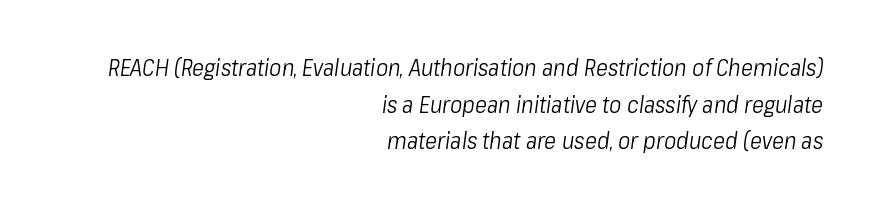
Would a proofreader flag this as italicized? Yes. The strip under each line holds only bare page. Is the block centered? No — it sits flush against the right margin. Reading down the column, the eye jumps a familiar distance to each next line.
